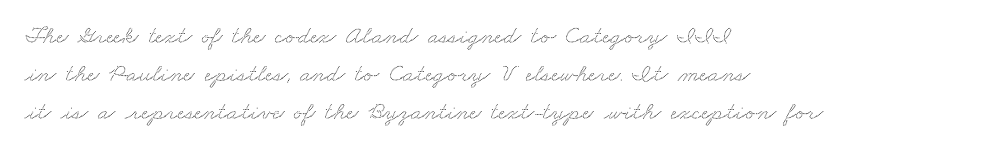
The image shows 25 px text type; set left-aligned, normal line spacing (1.53x), normal letter spacing, not underlined.
